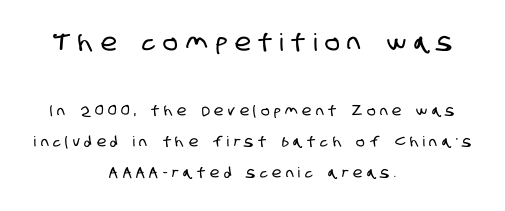
Q: Is the text underlined? A: No.
Q: How is the paragraph aligned? A: Centered.
Q: Is the spacing between letters normal or unusually wide? A: Unusually wide.
Q: Is the spacing between lines tight, normal or loose? A: Loose.
Q: Which block of text is set in a larger size, the first (top) or the second (bottom)? A: The first (top) one.
